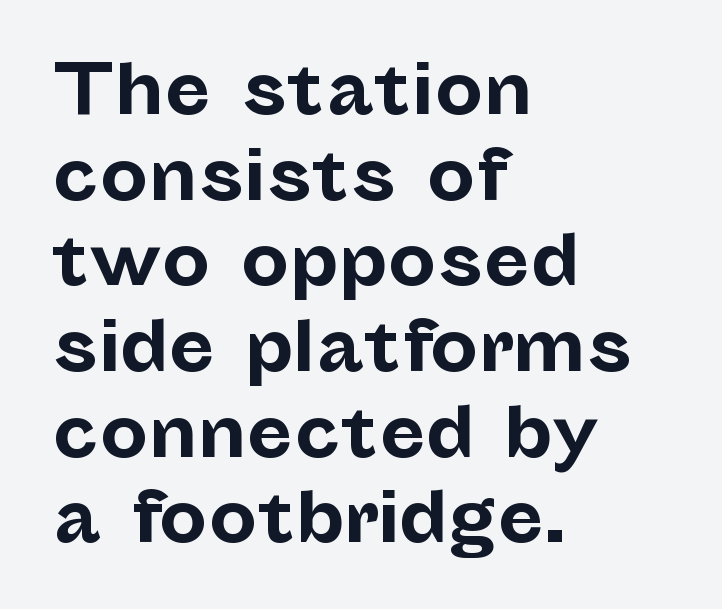
Look at the bottom of the vertical strokes: they stop flat, with no serifs. Typeset ragged right — the left edge is the straight one. Looks like regular typesetting: each glyph gets only the width it needs. Honestly, there is no underline to notice here at all. No extra tracking has been applied to these lines.
